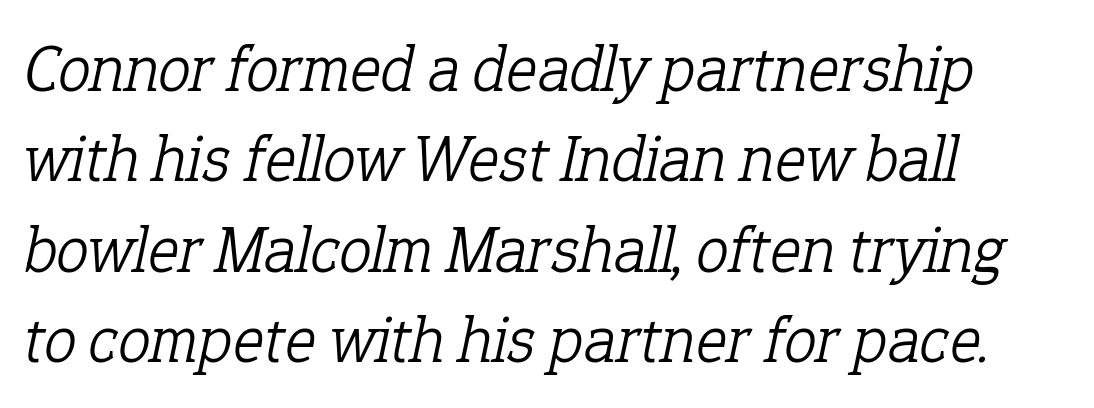
The image shows 66 px light serif type, italic (leaning right); set left-aligned, normal line spacing (1.37x), normal letter spacing, not underlined; low stroke contrast and a medium x-height.
